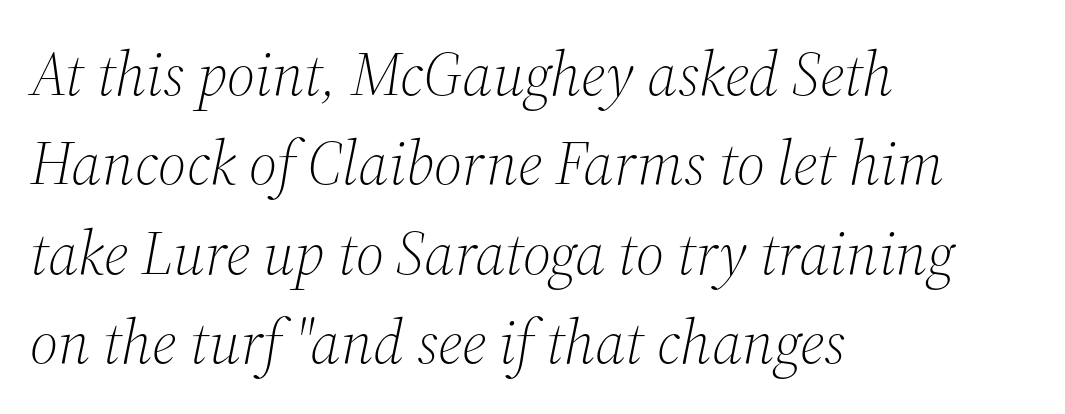
The image shows 62 px light serif type, italic (leaning right); set left-aligned, normal line spacing (1.44x), normal letter spacing, not underlined; medium stroke contrast and a medium x-height.
